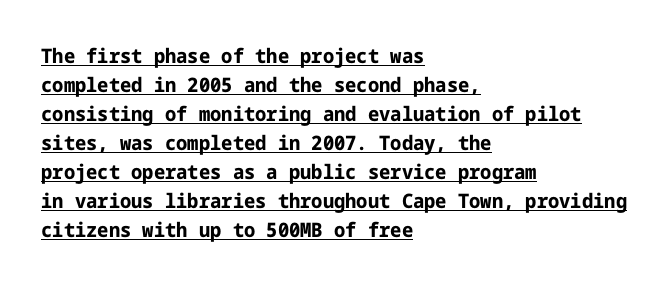
Students, note that the glyphs here touch the page at normal intervals. The rows are spaced the way most documents space them. Heavy-handed strokes throughout: this text is bold. These lines are set flush left with a ragged right edge.
